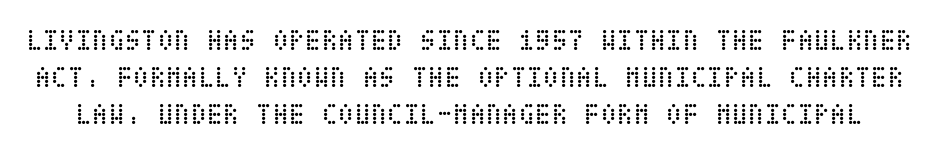
{"italic": "no", "bold": "no", "weight": "regular", "width": "condensed", "stroke_contrast": "low", "x_height": "large", "underline": "no", "line_spacing_ratio": 1.24, "letter_spacing": "normal", "letter_spacing_em": 0.0, "glyph_px": 30}
